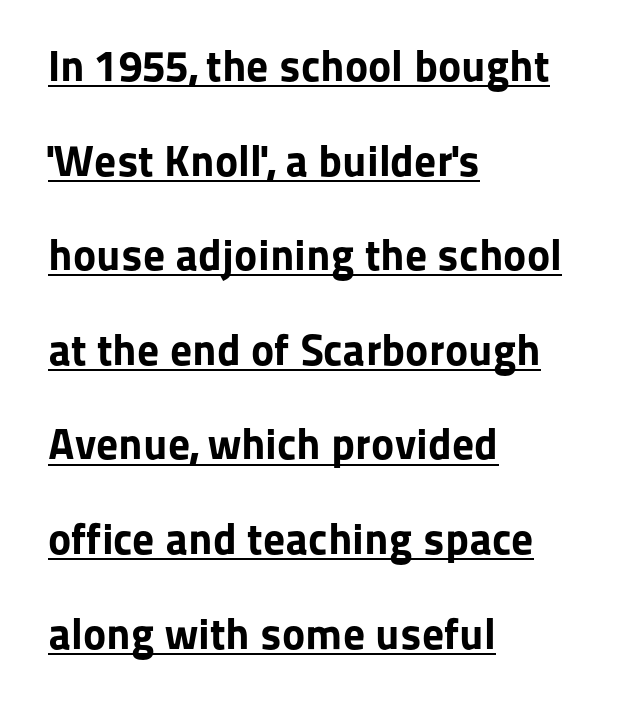
The image shows 44 px bold sans-serif type, upright; set left-aligned, loose line spacing (2.15x), normal letter spacing, underlined; low stroke contrast and a medium x-height.
